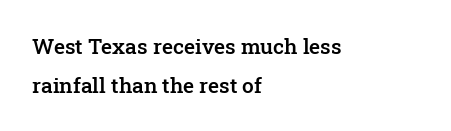
The image shows 21 px text type, upright; set left-aligned, line spacing 1.84x, normal letter spacing, not underlined.
